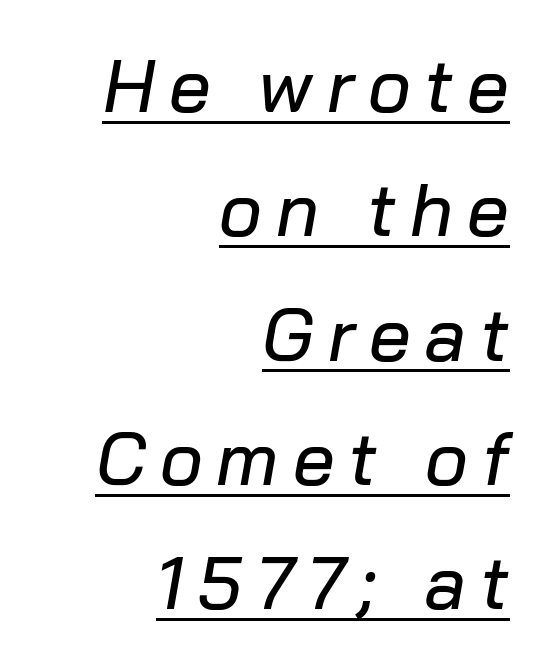
Q: Is the text italic (slanted)? A: Yes, it leans right by about 10 degrees.
Q: Is the text underlined? A: Yes.
Q: How is the paragraph aligned? A: Right-aligned.
Q: Is the spacing between lines tight, normal or loose? A: Normal.
Q: Width (condensed, normal, or wide)? A: Normal.
Q: Stroke contrast? A: Low.
Q: x-height? A: Medium.
Q: Monospaced? A: No.
